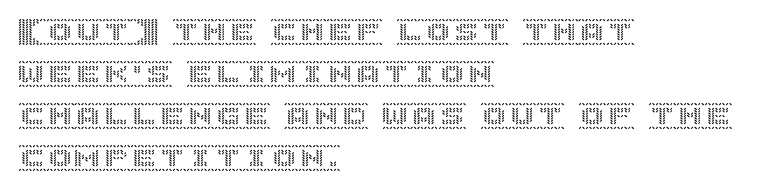
{"italic": "no", "width": "normal", "x_height": "large", "underline": "no", "align": "left", "line_spacing": "normal", "line_spacing_ratio": 1.5, "letter_spacing": "normal", "letter_spacing_em": 0.0, "glyph_px": 28}
